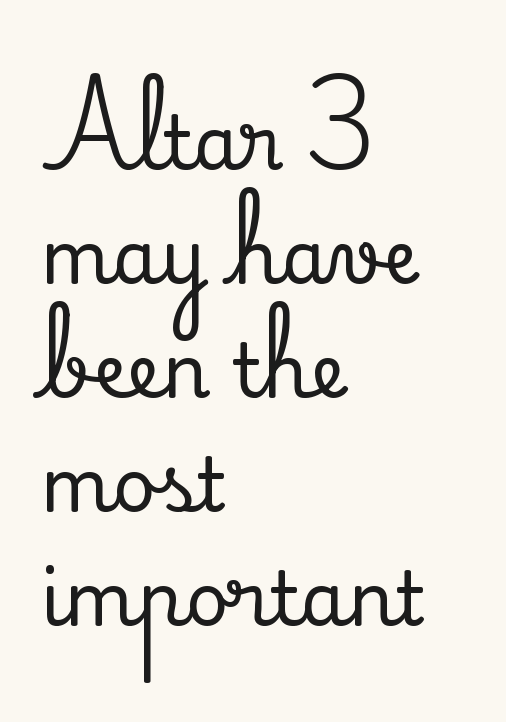
{"serif": "yes", "italic": "no", "width": "normal", "stroke_contrast": "medium", "x_height": "small", "monospaced": "no", "underline": "no", "align": "left", "line_spacing": "normal", "line_spacing_ratio": 1.54, "letter_spacing": "normal", "letter_spacing_em": 0.0, "glyph_px": 74}
